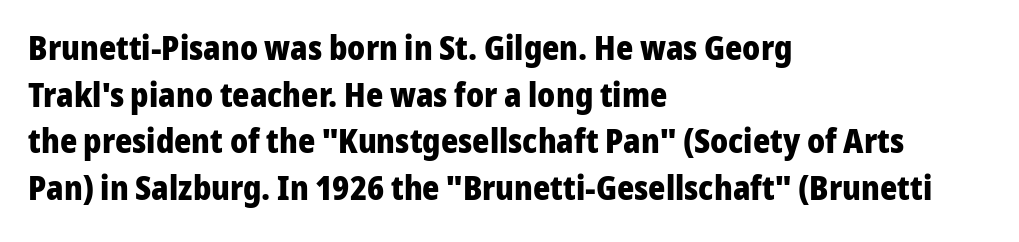
Q: Is the text bold? A: Yes.
Q: Is the text italic (slanted)? A: No, it is upright.
Q: Is the typeface a serif or a sans-serif typeface? A: Sans-serif.
Q: Is the text underlined? A: No.
Q: How is the paragraph aligned? A: Left-aligned.
Q: Is the spacing between letters normal or unusually wide? A: Normal.
Q: Is the spacing between lines tight, normal or loose? A: Normal.
Q: Width (condensed, normal, or wide)? A: Normal.
Q: Stroke contrast? A: Low.
Q: x-height? A: Medium.
Q: Monospaced? A: No.
